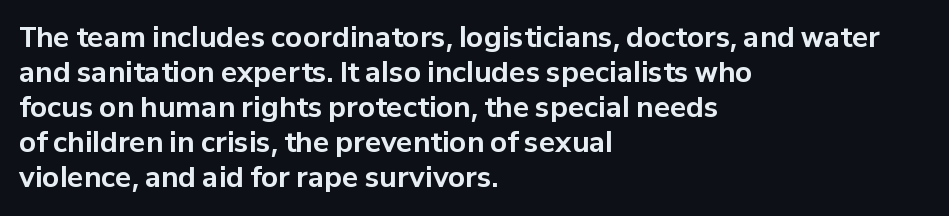
The image shows 27 px bold type, upright; set left-aligned, normal line spacing (1.3x), normal letter spacing, not underlined.
